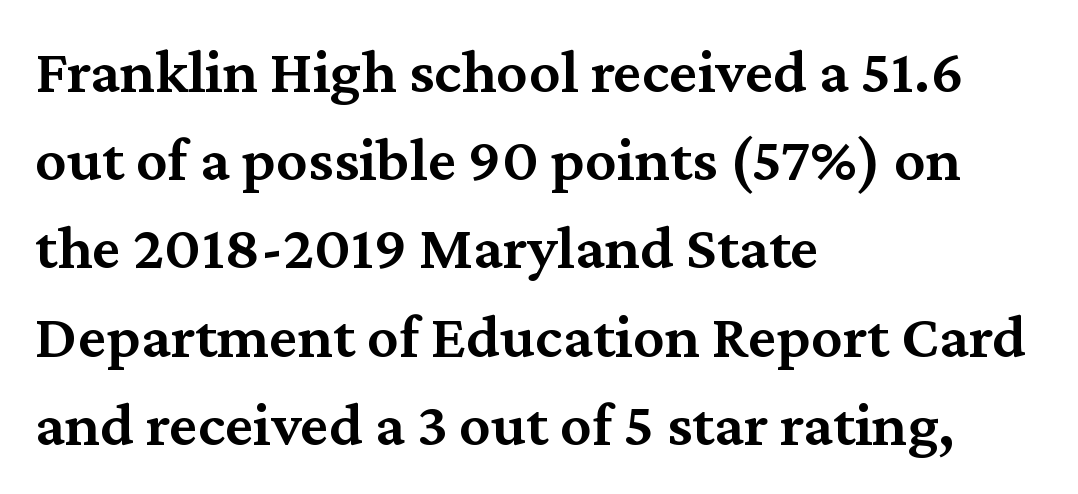
{"serif": "yes", "italic": "no", "bold": "semi", "weight": "semibold", "width": "normal", "stroke_contrast": "medium", "x_height": "medium", "monospaced": "no", "underline": "no", "align": "left", "line_spacing": "normal", "line_spacing_ratio": 1.4, "letter_spacing": "normal", "letter_spacing_em": 0.0, "glyph_px": 63}
